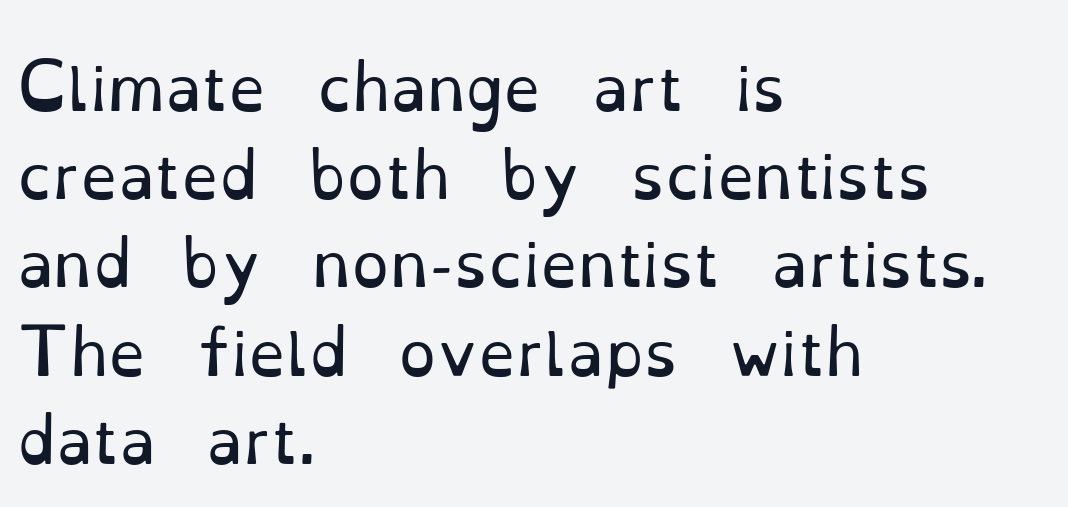
The image shows 60 px regular-weight serif type, upright; set left-aligned, normal line spacing (1.47x), normal letter spacing, not underlined; low stroke contrast and a small x-height.
